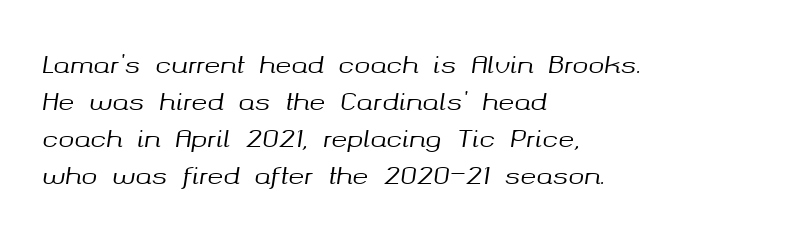
Line starts are locked; line ends wander. The passage shown has conventional tracking throughout. The rendering uses a moderate line-height, typical for paragraphs. Words float on clear page, feet unadorned. Observe the lean: these are italic letterforms.
